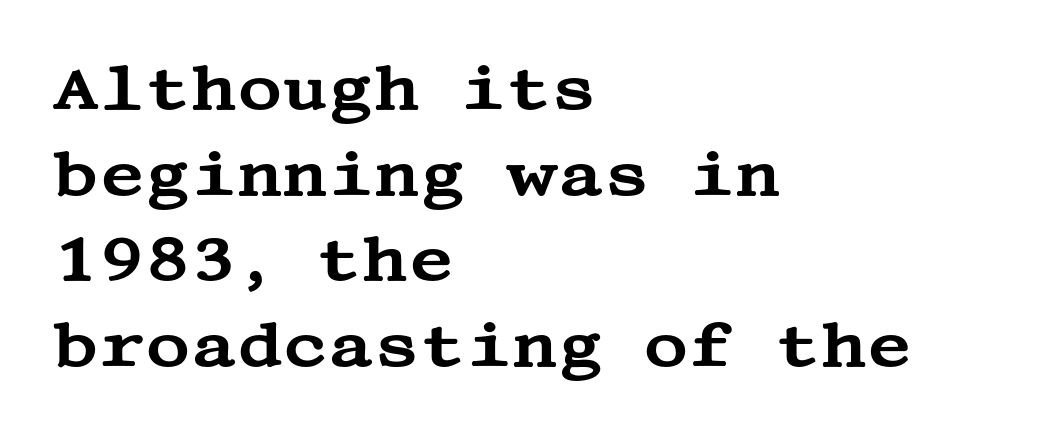
Q: Is the text italic (slanted)? A: No, it is upright.
Q: Is the typeface a serif or a sans-serif typeface? A: Serif.
Q: Is the text underlined? A: No.
Q: How is the paragraph aligned? A: Left-aligned.
Q: Is the spacing between letters normal or unusually wide? A: Normal.
Q: Is the spacing between lines tight, normal or loose? A: Normal.
Q: Width (condensed, normal, or wide)? A: Wide.
Q: Stroke contrast? A: Medium.
Q: x-height? A: Large.
